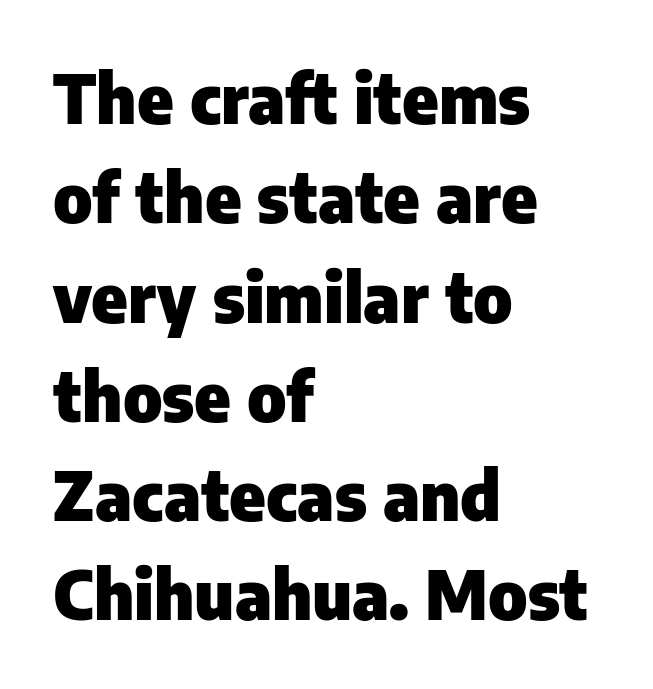
One glance says typical: line gaps are just what's usual. The horizontal fit of the characters is conventional and even. Proportional: the letters do not fall into vertical columns. Regarding serifs, this sample does without them.
